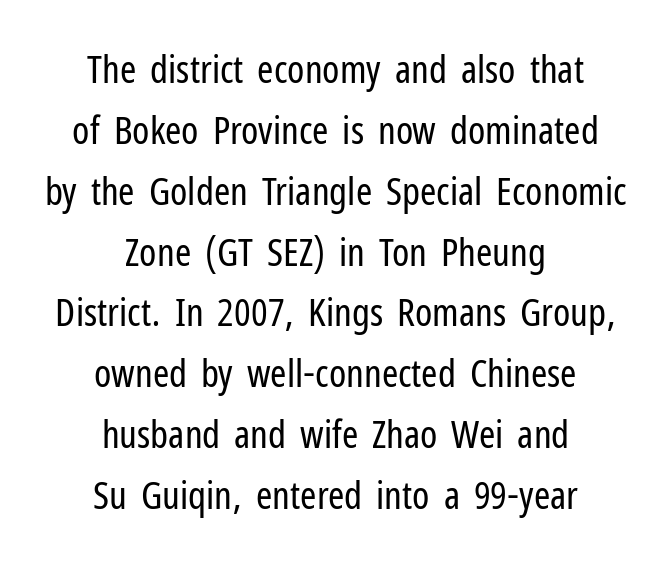
{"serif": "no", "italic": "no", "bold": "no", "weight": "regular", "width": "condensed", "stroke_contrast": "low", "x_height": "medium", "monospaced": "no", "underline": "no", "align": "center", "line_spacing": "normal", "line_spacing_ratio": 1.56, "letter_spacing": "normal", "letter_spacing_em": 0.0, "glyph_px": 39}
